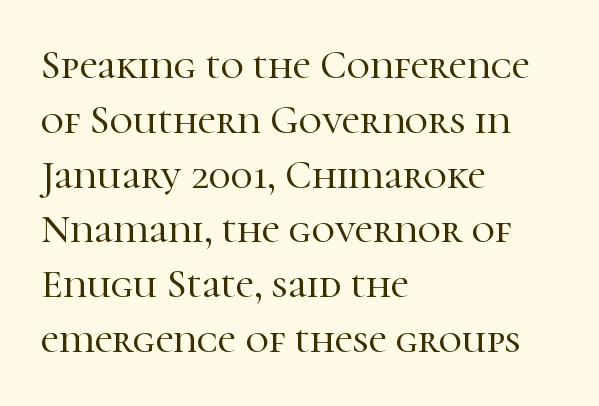
{"serif": "yes", "italic": "no", "width": "normal", "stroke_contrast": "high", "x_height": "medium", "monospaced": "no", "underline": "no", "align": "left", "line_spacing": "normal", "line_spacing_ratio": 1.37, "letter_spacing": "normal", "letter_spacing_em": 0.0, "glyph_px": 40}
